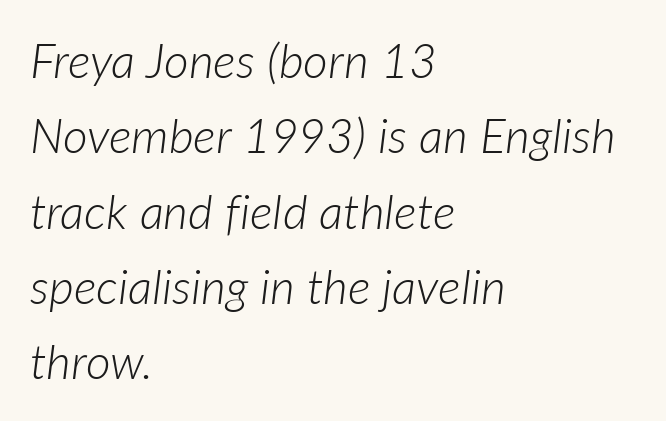
The image shows 48 px light type, italic (leaning right); set left-aligned, normal line spacing (1.57x), normal letter spacing, not underlined; low stroke contrast and a medium x-height.
